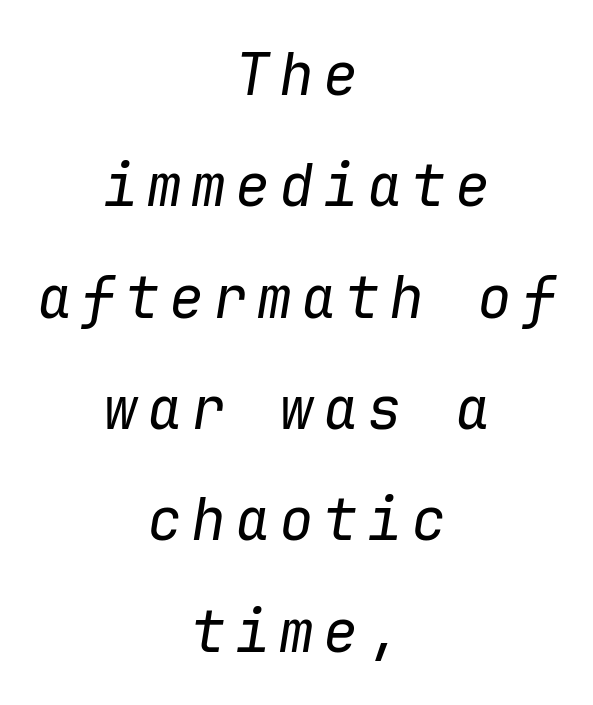
Q: Is the text bold? A: No.
Q: Is the text italic (slanted)? A: Yes, it leans right by about 9 degrees.
Q: Is the text underlined? A: No.
Q: How is the paragraph aligned? A: Centered.
Q: Is the spacing between lines tight, normal or loose? A: Loose.
Q: Width (condensed, normal, or wide)? A: Normal.
Q: Stroke contrast? A: Low.
Q: x-height? A: Medium.
Q: Monospaced? A: Yes.
